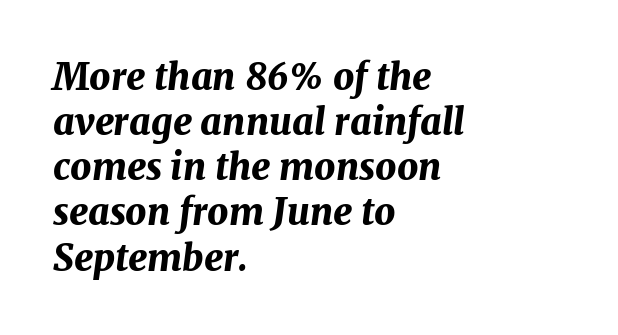
{"italic": "yes", "lean": "right", "slant_degrees": 7, "bold": "yes", "weight": "bold", "width": "normal", "stroke_contrast": "medium", "x_height": "medium", "monospaced": "no", "underline": "no", "align": "left", "line_spacing_ratio": 1.22, "letter_spacing": "normal", "letter_spacing_em": 0.0, "glyph_px": 37}
